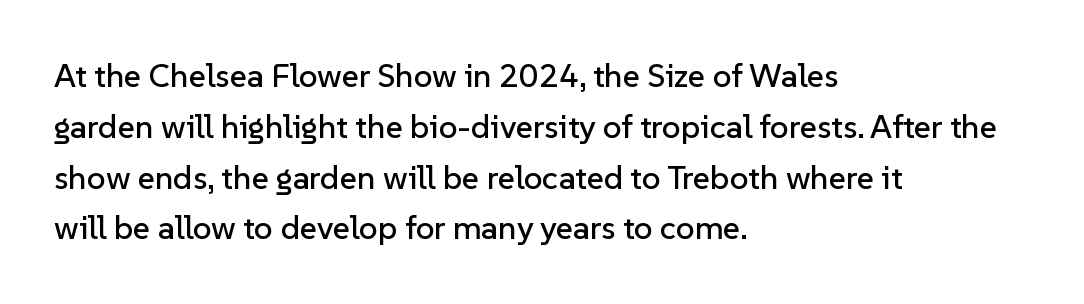
Q: Is the text italic (slanted)? A: No, it is upright.
Q: Is the typeface a serif or a sans-serif typeface? A: Sans-serif.
Q: Is the text underlined? A: No.
Q: How is the paragraph aligned? A: Left-aligned.
Q: Is the spacing between letters normal or unusually wide? A: Normal.
Q: Is the spacing between lines tight, normal or loose? A: Normal.
Q: Width (condensed, normal, or wide)? A: Normal.
Q: Stroke contrast? A: Low.
Q: x-height? A: Medium.
Q: Monospaced? A: No.
